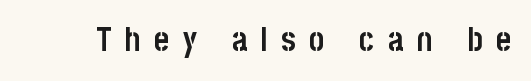
Q: Is the text bold? A: Yes.
Q: Is the text italic (slanted)? A: No, it is upright.
Q: Is the typeface a serif or a sans-serif typeface? A: Sans-serif.
Q: Is the text underlined? A: No.
Q: Is the spacing between letters normal or unusually wide? A: Unusually wide.
Q: Width (condensed, normal, or wide)? A: Condensed.
Q: Stroke contrast? A: Low.
Q: x-height? A: Large.
Q: Monospaced? A: No.
